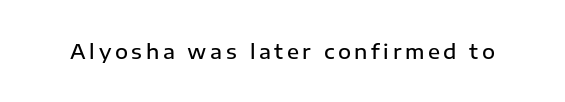
Italic? Not at all — the glyphs are vertical. The passage shown is not underscored anywhere. I'd describe the lettering as semibold — firm but not a full bold.
